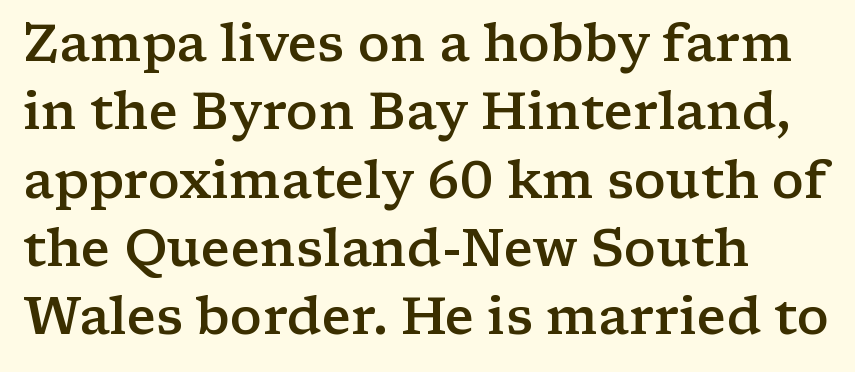
The image shows 51 px semibold, wide serif type, upright; set left-aligned, normal line spacing (1.34x), normal letter spacing, not underlined; low stroke contrast and a medium x-height.
